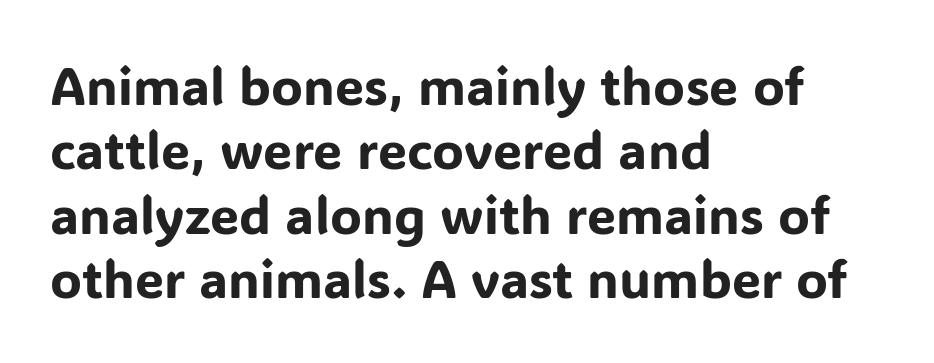
{"serif": "no", "italic": "no", "width": "normal", "stroke_contrast": "low", "x_height": "medium", "monospaced": "no", "underline": "no", "align": "left", "line_spacing_ratio": 1.24, "letter_spacing": "normal", "letter_spacing_em": 0.0, "glyph_px": 52}
